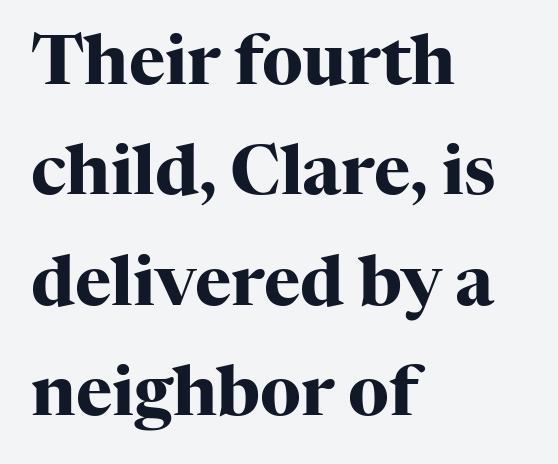
{"serif": "yes", "italic": "no", "bold": "yes", "weight": "heavy", "width": "normal", "stroke_contrast": "high", "x_height": "medium", "monospaced": "no", "underline": "no", "align": "left", "line_spacing": "normal", "line_spacing_ratio": 1.6, "letter_spacing": "normal", "letter_spacing_em": 0.0, "glyph_px": 69}
